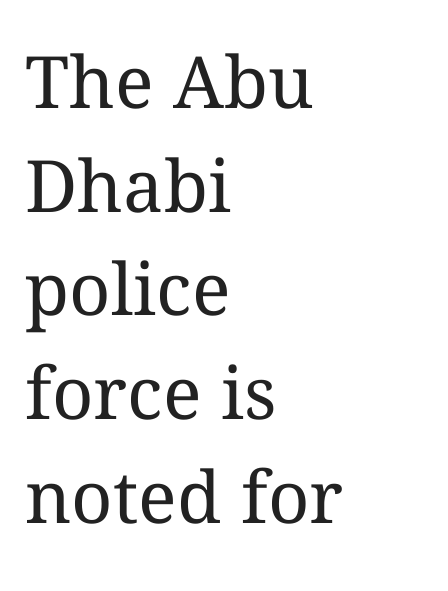
A bare baseline throughout the passage. The line texture is even and compact thanks to regular tracking. Stems and bowls with no extra thickness — not bold. Does the leading feel generous? No, just average.
